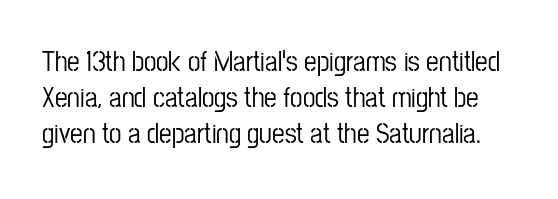
The passage shown is typed in a proportional face where columns would drift. The font family rendered here belongs to the sans-serif group. This rendering features lettering with no underline. The tracking reads as untouched default to a designer's eye.
